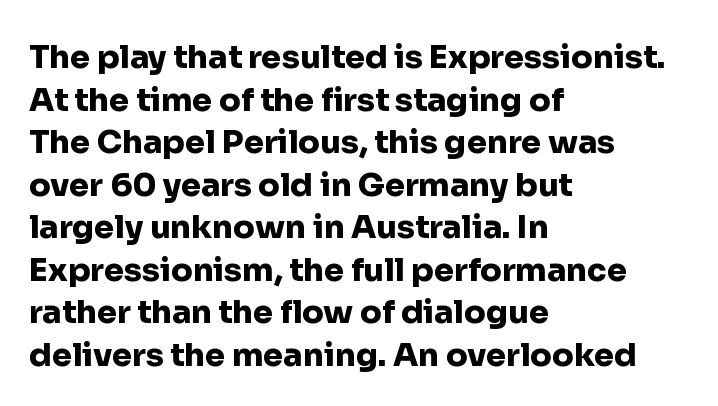
Summary of weight: heavy, a full bold. When letters stand straight like this, we call the style roman or upright. Rule under the text: the space is simply empty. You could not count columns in this text — the font is proportionally spaced. The letters sit at their default tracking, neither squeezed nor spread. The glyphs in this specimen are sans serif.
